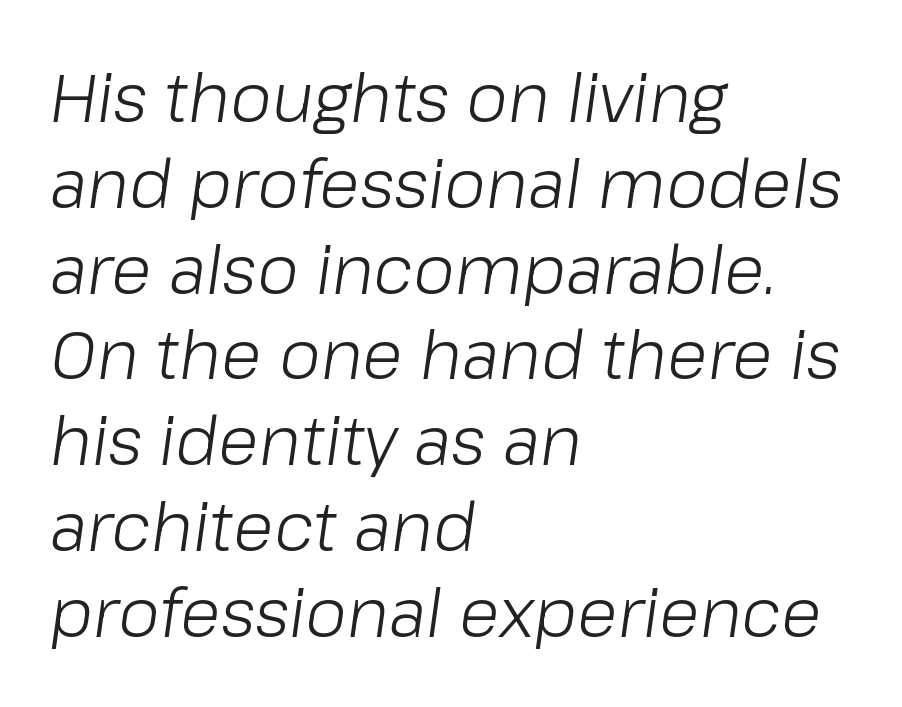
Think of a printed novel: that variable character pitch is what you see here. Is the letter spacing exaggerated? No — it looks like the ordinary default. Left-aligned paragraph, ragged on the right. Rule under the text: the space is simply empty. The block of text has a typical density, with ordinary space between rows. Weight class: somewhere from thin through regular.
